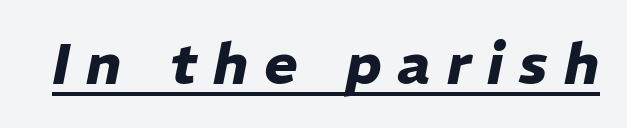
The image shows 57 px heavy type, italic (leaning right); set unusually wide letter spacing (+0.28 em), underlined; low stroke contrast and a medium x-height.
